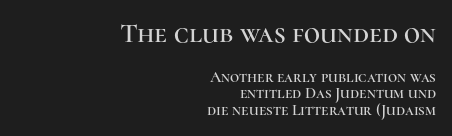
The composition opens big and finishes small. Ordinary non-slanted type is in use. This rendering features lettering with no underline. Each letter keeps its own natural width here, so spacing adapts to shape. This rendering leaves character spacing at its baseline value. Horizontal bands of white between lines are thin slivers.
